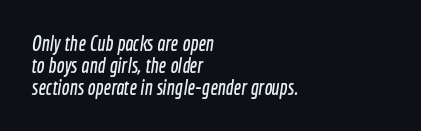
{"underline": "no", "align": "left", "line_spacing": "tight", "line_spacing_ratio": 1.04, "letter_spacing": "normal", "letter_spacing_em": 0.0, "glyph_px": 21}
